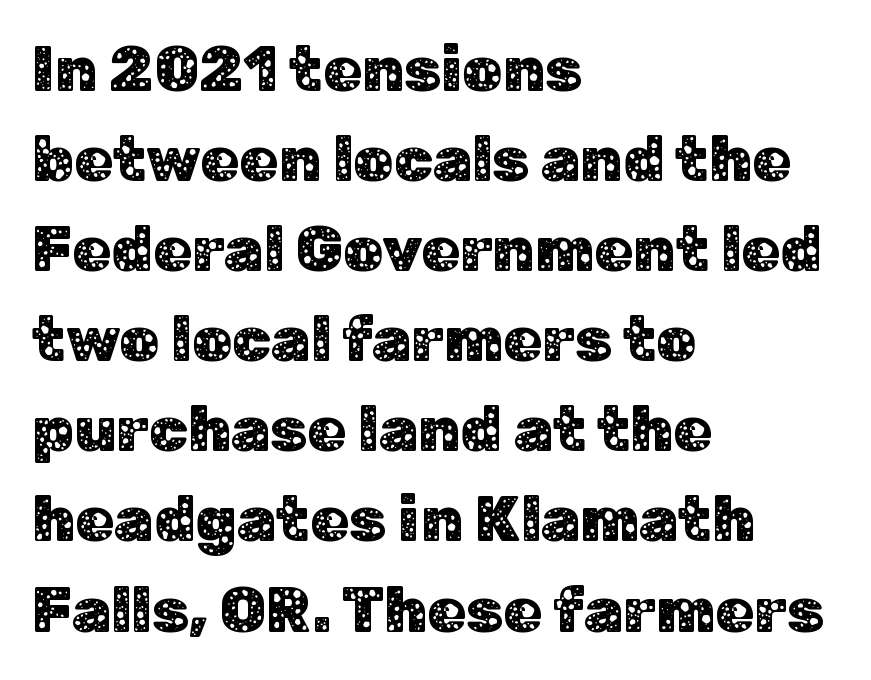
Line beginnings align vertically; line endings do not. Typographically, this falls in the sans-serif category. The space directly below the letters is spotless. Tracking value appears to be zero — textbook default spacing.
